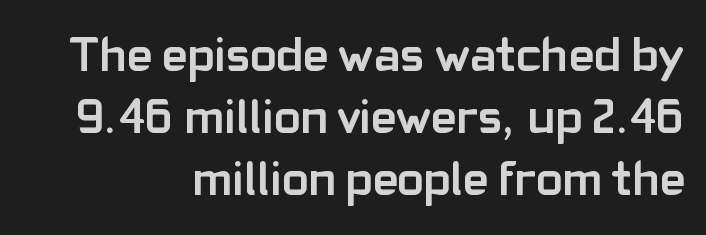
The lines in this sample share a right terminus and differ only in where they begin. The axis of the letterforms is exactly vertical. The letters advance in unequal steps, a hallmark of proportional type. Honestly, the row spacing looks completely unremarkable.
